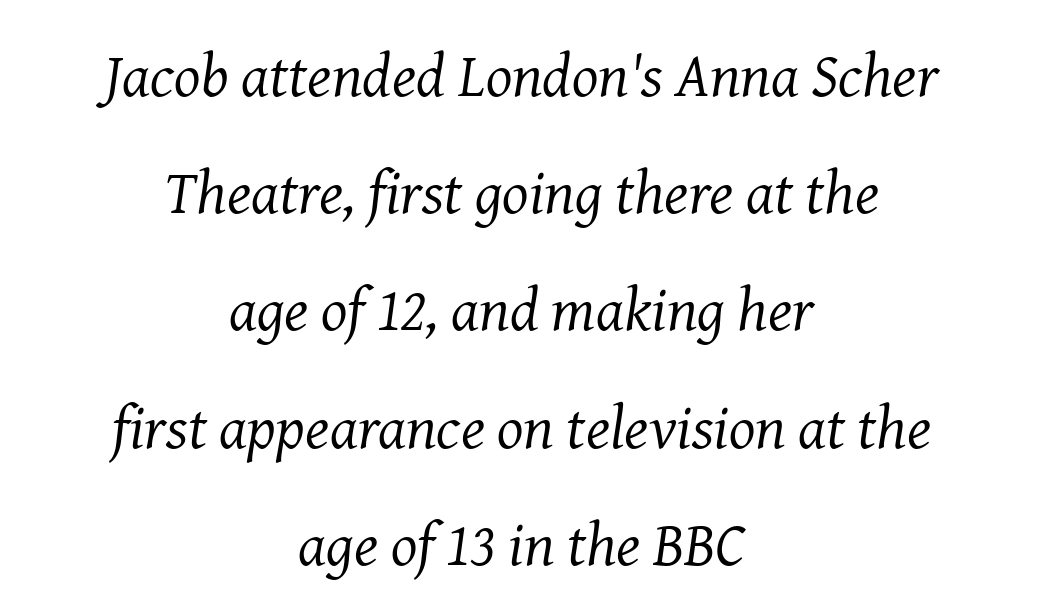
{"serif": "yes", "italic": "yes", "lean": "right", "slant_degrees": 8, "bold": "no", "weight": "regular", "width": "normal", "stroke_contrast": "medium", "x_height": "medium", "monospaced": "no", "underline": "no", "align": "center", "line_spacing_ratio": 1.89, "letter_spacing": "normal", "letter_spacing_em": 0.0, "glyph_px": 62}
